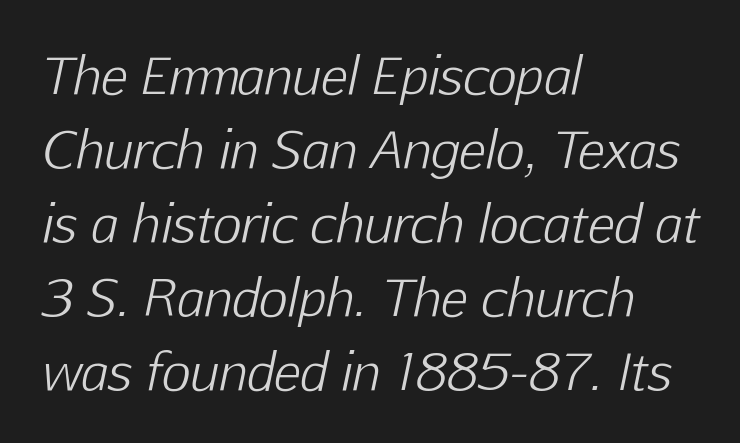
{"italic": "yes", "lean": "right", "slant_degrees": 12, "bold": "no", "weight": "light", "width": "normal", "stroke_contrast": "low", "x_height": "medium", "monospaced": "no", "underline": "no", "align": "left", "line_spacing": "normal", "line_spacing_ratio": 1.48, "letter_spacing": "normal", "letter_spacing_em": 0.0, "glyph_px": 50}
